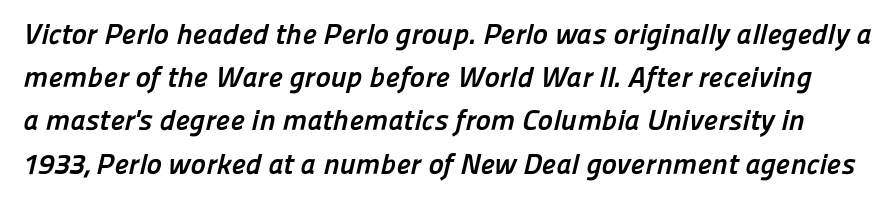
Each row of text sits above clean, open space. This rendering leaves character spacing at its baseline value. Rows of type keep a routine distance in the vertical direction. Notice how thick the strokes are: this is what a full bold looks like. Spacing verdict: proportional, widths tailored to each character.
